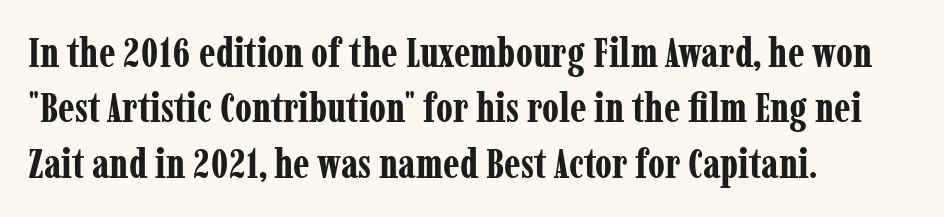
The image shows 41 px bold, condensed serif type, upright; set left-aligned, normal line spacing (1.35x), normal letter spacing, not underlined; low stroke contrast and a medium x-height.
